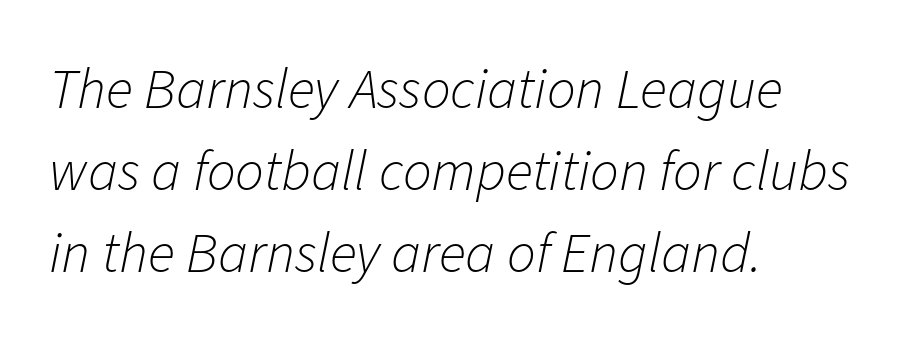
Letter spacing: default. The characters are drawn with everyday or finer stroke widths. The area under the type is left untouched. Regular leading. The passage shown leans; its letterforms are oblique.
